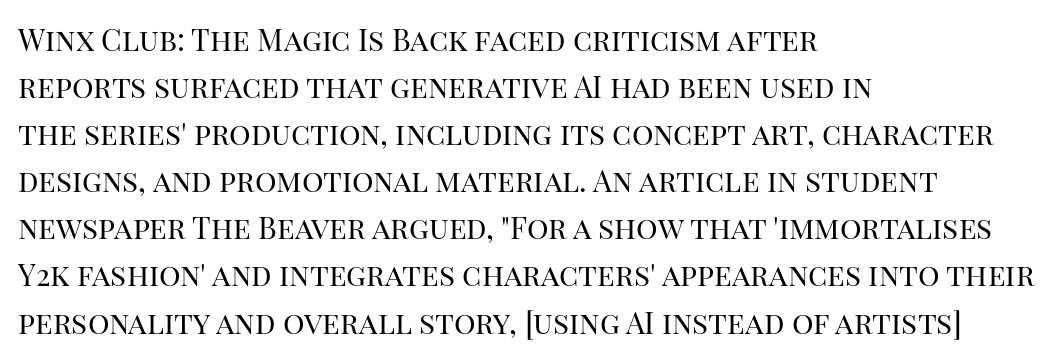
{"serif": "yes", "italic": "no", "bold": "no", "weight": "regular", "width": "normal", "stroke_contrast": "high", "x_height": "large", "monospaced": "no", "underline": "no", "align": "left", "line_spacing": "normal", "line_spacing_ratio": 1.57, "letter_spacing": "normal", "letter_spacing_em": 0.0, "glyph_px": 30}
